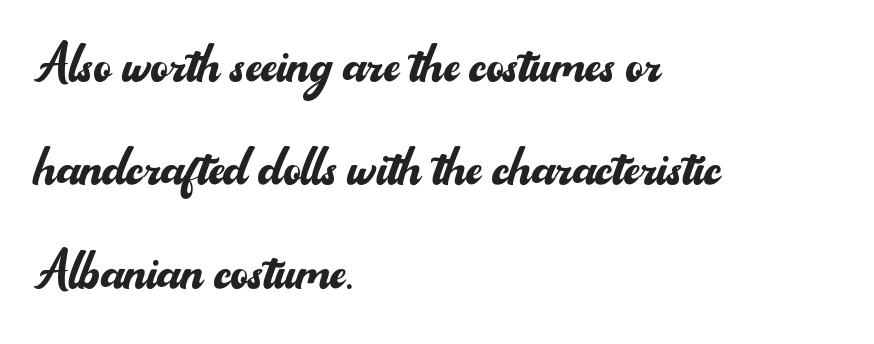
Q: Is the text bold? A: No.
Q: Is the text italic (slanted)? A: Yes.
Q: Is the typeface a serif or a sans-serif typeface? A: Sans-serif.
Q: Is the text underlined? A: No.
Q: How is the paragraph aligned? A: Left-aligned.
Q: Is the spacing between letters normal or unusually wide? A: Normal.
Q: Is the spacing between lines tight, normal or loose? A: Normal.
Q: Width (condensed, normal, or wide)? A: Normal.
Q: Stroke contrast? A: Medium.
Q: x-height? A: Small.
Q: Monospaced? A: No.
